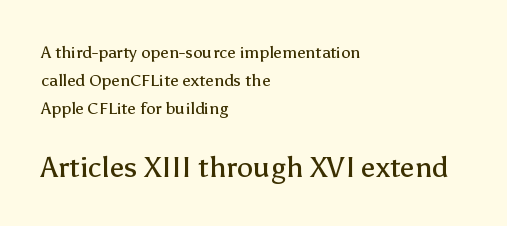
The lower block of text is set noticeably larger than the block above it. Counters stay open thanks to moderate or lighter strokes. The font family rendered here belongs to the sans-serif group. Does the lettering tilt? It doesn't — this is upright. Vertically, the passage feels balanced, rows spaced as you'd expect.
